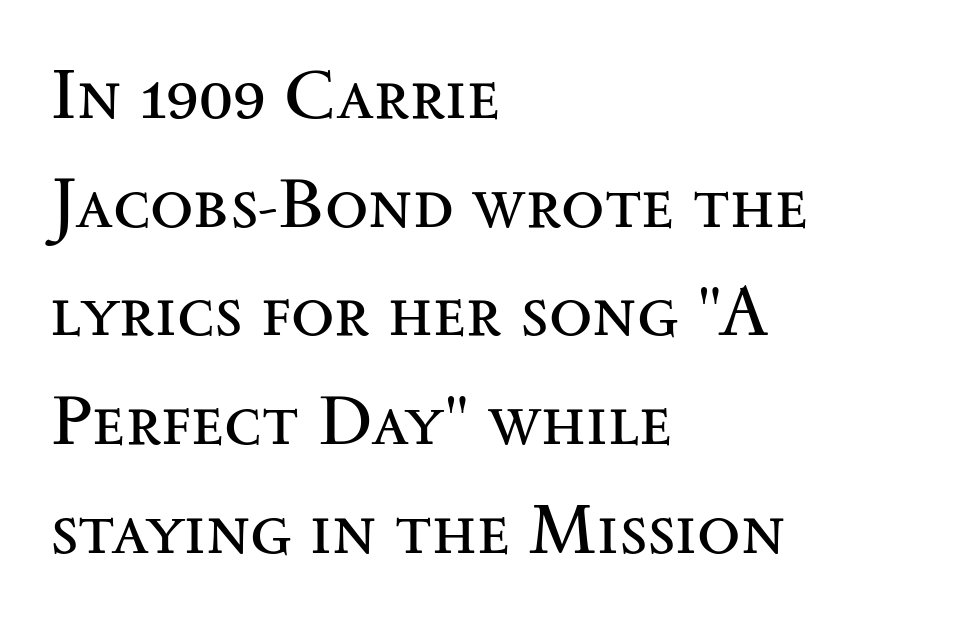
Q: Is the text bold? A: No.
Q: Is the text italic (slanted)? A: No, it is upright.
Q: Is the typeface a serif or a sans-serif typeface? A: Serif.
Q: Is the text underlined? A: No.
Q: How is the paragraph aligned? A: Left-aligned.
Q: Is the spacing between letters normal or unusually wide? A: Normal.
Q: Is the spacing between lines tight, normal or loose? A: Normal.
Q: Width (condensed, normal, or wide)? A: Wide.
Q: Stroke contrast? A: Medium.
Q: x-height? A: Small.
Q: Monospaced? A: No.
